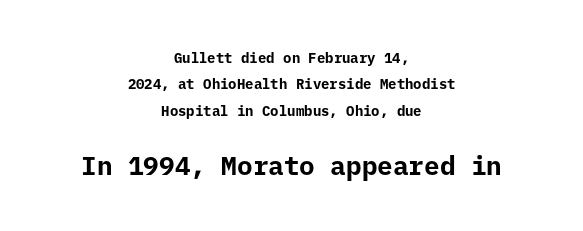
{"italic": "no", "bold": "yes", "underline": "no", "align": "center", "line_spacing_ratio": 1.88, "letter_spacing": "normal", "letter_spacing_em": 0.0, "larger_block": "second", "size_ratio": 1.86, "glyph_px": 26}
